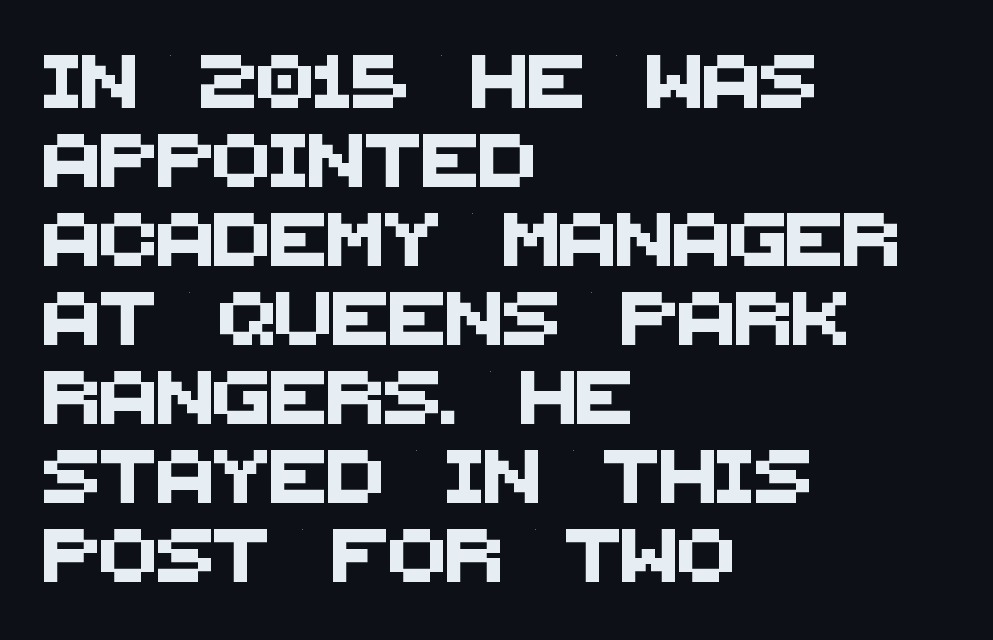
Q: Is the typeface a serif or a sans-serif typeface? A: Sans-serif.
Q: Is the text underlined? A: No.
Q: How is the paragraph aligned? A: Left-aligned.
Q: Is the spacing between letters normal or unusually wide? A: Normal.
Q: Is the spacing between lines tight, normal or loose? A: Normal.
Q: Width (condensed, normal, or wide)? A: Normal.
Q: Stroke contrast? A: Medium.
Q: x-height? A: Large.
Q: Monospaced? A: No.
